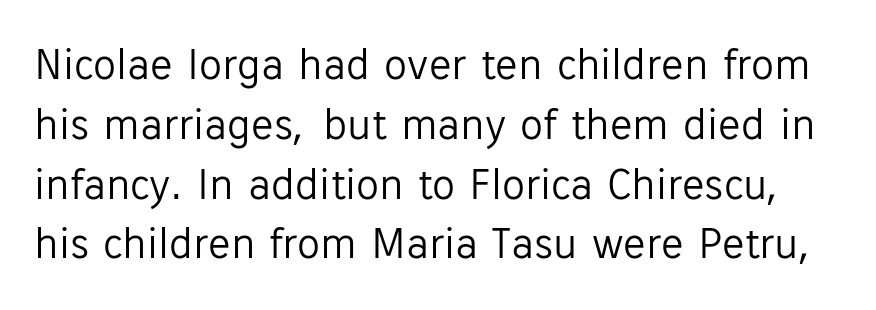
Q: Is the text bold? A: No.
Q: Is the text italic (slanted)? A: No, it is upright.
Q: Is the typeface a serif or a sans-serif typeface? A: Sans-serif.
Q: Is the text underlined? A: No.
Q: Is the spacing between letters normal or unusually wide? A: Normal.
Q: Is the spacing between lines tight, normal or loose? A: Normal.
Q: Width (condensed, normal, or wide)? A: Normal.
Q: Stroke contrast? A: Low.
Q: x-height? A: Medium.
Q: Monospaced? A: No.
